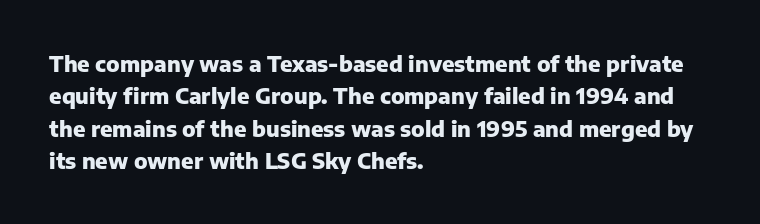
The image shows 22 px bold type, upright; set left-aligned, normal line spacing (1.47x), normal letter spacing, not underlined.
